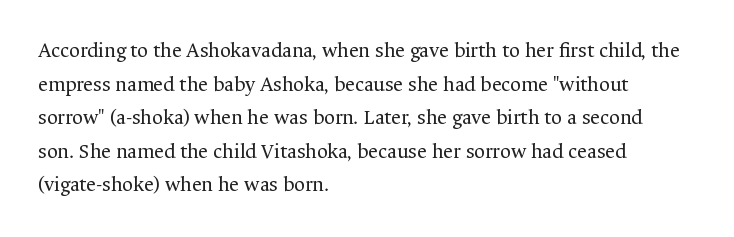
The image shows 21 px text type, upright; set left-aligned, normal line spacing (1.6x), normal letter spacing, not underlined.
